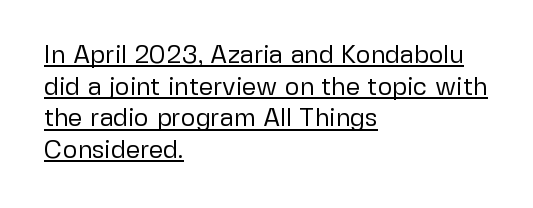
The image shows 25 px text type, upright; set left-aligned, normal line spacing (1.27x), normal letter spacing, underlined.
